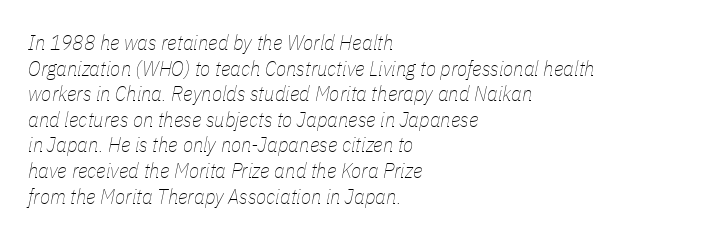
The image shows 21 px text type, italic (leaning right); set left-aligned, line spacing 1.22x, normal letter spacing, not underlined.
